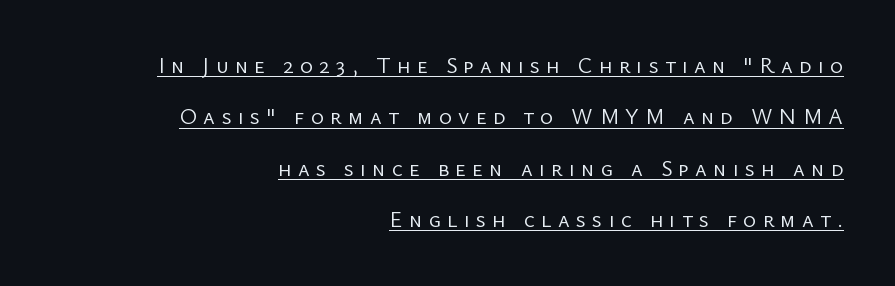
A great deal of white space separates one row of letters from the next. The letters stand upright; this is a roman face. The specimen includes a rule beneath the text block's lines. Is the letter spacing exaggerated? Yes — the characters are pushed far apart. The font is comparable to plain body text, perhaps lighter.
